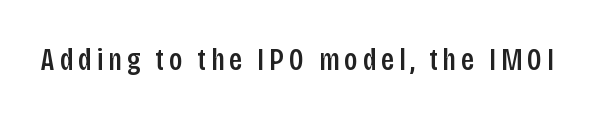
The image shows 31 px semibold, condensed sans-serif type, upright; set not underlined; low stroke contrast and a large x-height.
